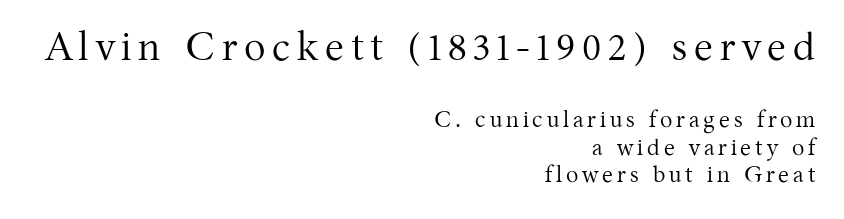
{"serif": "yes", "italic": "no", "bold": "no", "weight": "regular", "width": "normal", "stroke_contrast": "medium", "x_height": "medium", "monospaced": "no", "underline": "no", "align": "right", "line_spacing_ratio": 1.2, "larger_block": "first", "size_ratio": 1.74, "glyph_px": 40}
